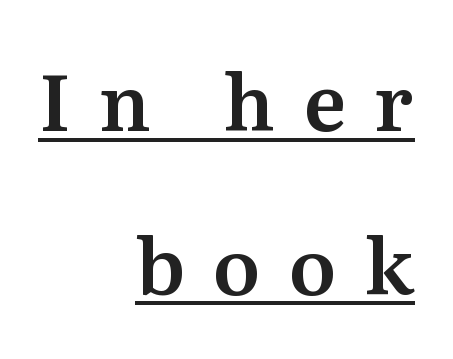
{"serif": "yes", "italic": "no", "width": "normal", "stroke_contrast": "medium", "x_height": "medium", "monospaced": "no", "underline": "yes", "align": "right", "line_spacing": "loose", "line_spacing_ratio": 2.1, "letter_spacing": "wide", "letter_spacing_em": 0.36, "glyph_px": 78}
